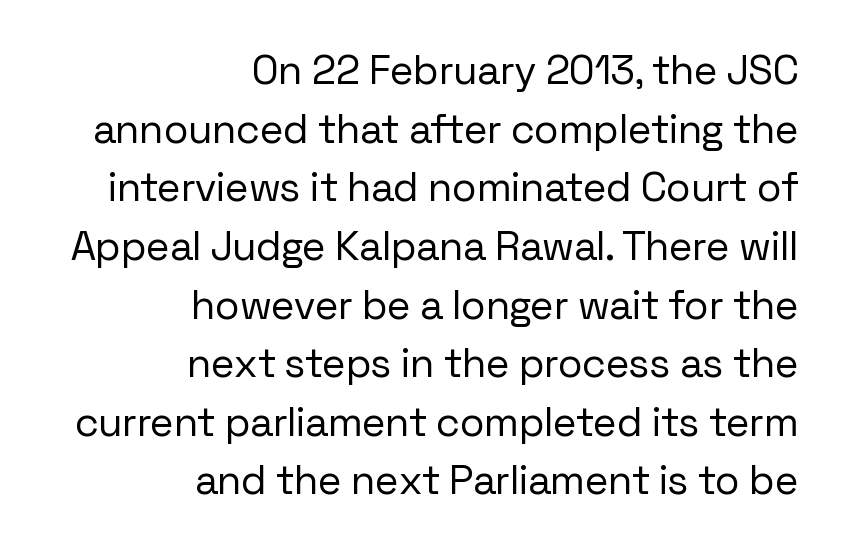
Q: Is the text bold? A: No.
Q: Is the text italic (slanted)? A: No, it is upright.
Q: Is the typeface a serif or a sans-serif typeface? A: Sans-serif.
Q: Is the text underlined? A: No.
Q: How is the paragraph aligned? A: Right-aligned.
Q: Is the spacing between letters normal or unusually wide? A: Normal.
Q: Is the spacing between lines tight, normal or loose? A: Normal.
Q: Width (condensed, normal, or wide)? A: Normal.
Q: Stroke contrast? A: Low.
Q: x-height? A: Medium.
Q: Monospaced? A: No.
